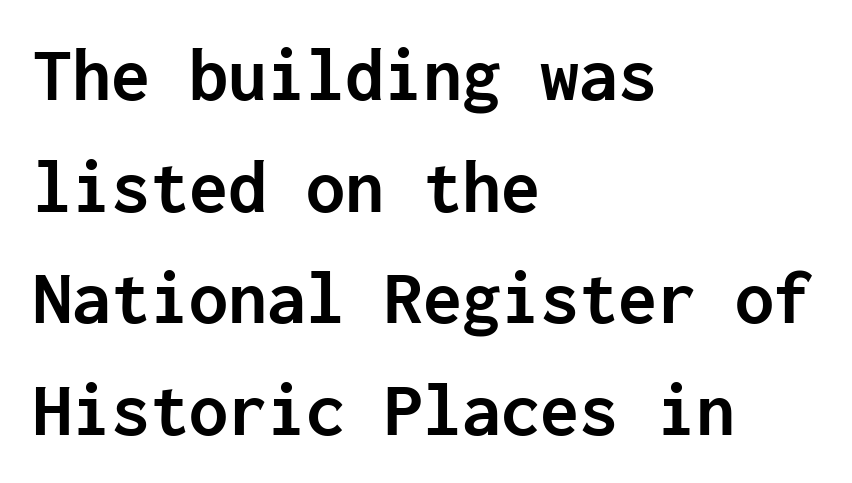
{"serif": "no", "italic": "no", "bold": "yes", "weight": "semibold", "width": "normal", "stroke_contrast": "low", "x_height": "medium", "monospaced": "yes", "underline": "no", "align": "left", "line_spacing": "normal", "line_spacing_ratio": 1.43, "letter_spacing": "normal", "letter_spacing_em": 0.0, "glyph_px": 78}
